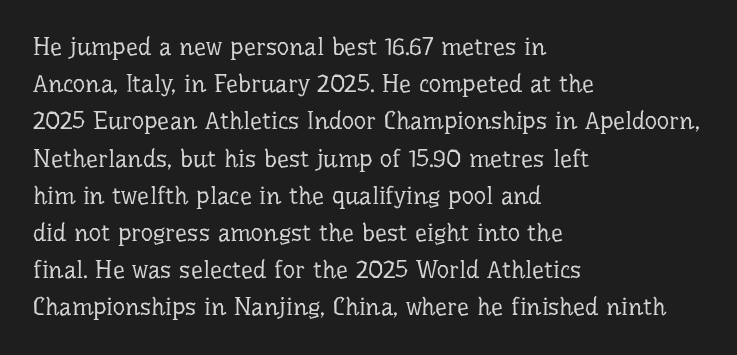
Q: Is the text bold? A: No.
Q: Is the text italic (slanted)? A: No, it is upright.
Q: Is the text underlined? A: No.
Q: How is the paragraph aligned? A: Left-aligned.
Q: Is the spacing between letters normal or unusually wide? A: Normal.
Q: Is the spacing between lines tight, normal or loose? A: Normal.
